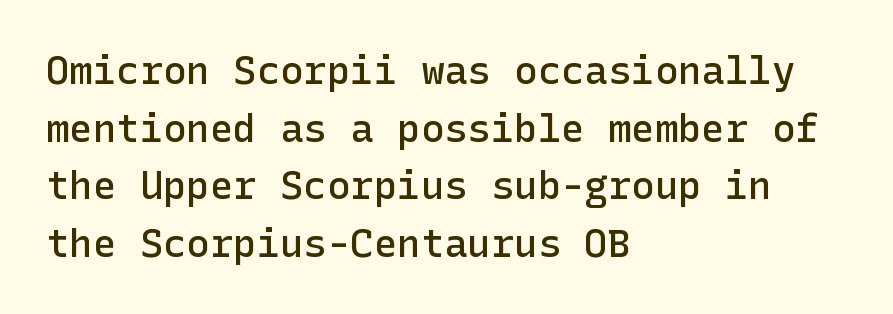
Q: Is the text bold? A: Semi-bold.
Q: Is the text italic (slanted)? A: No, it is upright.
Q: Is the typeface a serif or a sans-serif typeface? A: Sans-serif.
Q: Is the text underlined? A: No.
Q: How is the paragraph aligned? A: Left-aligned.
Q: Is the spacing between letters normal or unusually wide? A: Normal.
Q: Is the spacing between lines tight, normal or loose? A: Normal.
Q: Width (condensed, normal, or wide)? A: Normal.
Q: Stroke contrast? A: Low.
Q: x-height? A: Medium.
